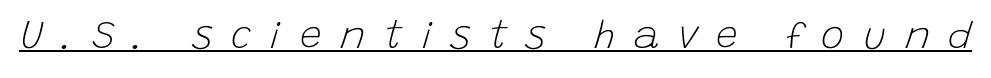
Character widths vary here, with narrow letters taking less room than wide ones. No chunkiness to these letters — they're not bold. The rendering inserts visible extra space after every character. You can see a thin bar hugging the bottom of the glyphs.
